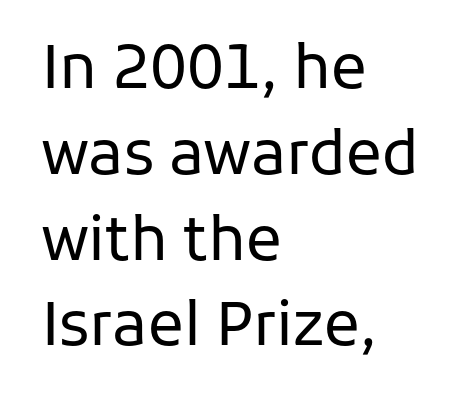
The image shows 60 px regular-weight sans-serif type, upright; set left-aligned, normal line spacing (1.43x), normal letter spacing, not underlined; low stroke contrast and a medium x-height.
